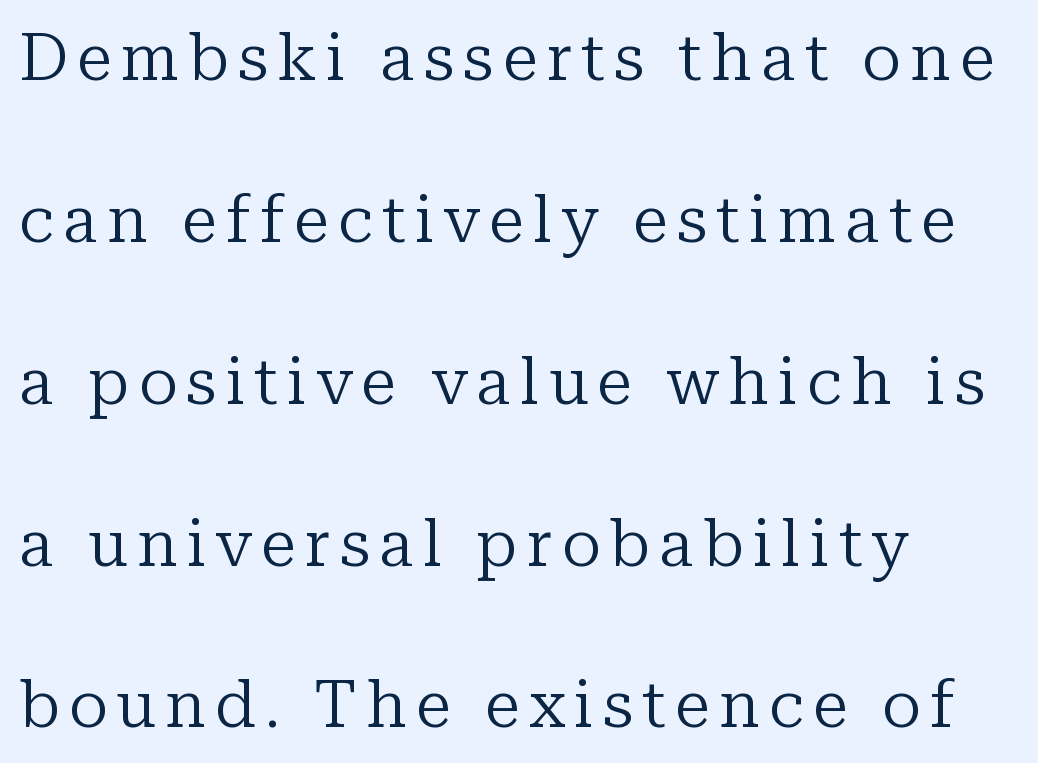
The image shows 65 px regular-weight serif type, upright; set left-aligned, loose line spacing (2.49x), not underlined; low stroke contrast and a medium x-height.
